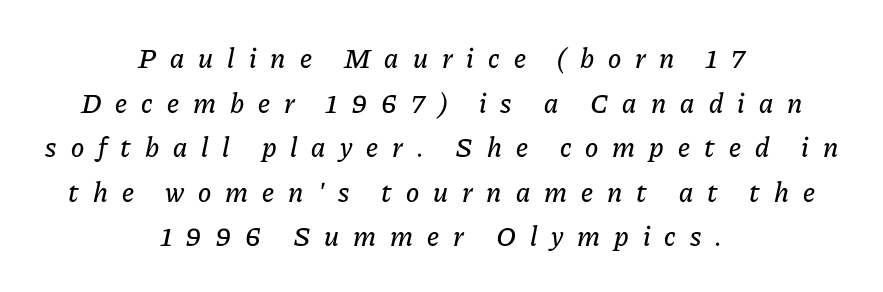
The image shows 28 px text type, italic (leaning right); set centered, normal line spacing (1.59x), unusually wide letter spacing (+0.5 em), not underlined; low stroke contrast and a medium x-height.
